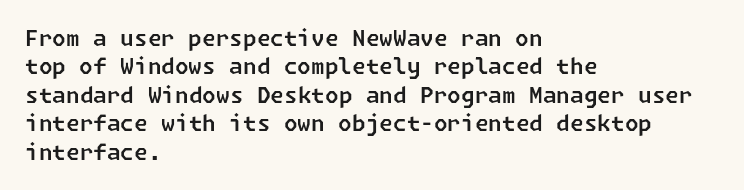
Successive baselines arrive at the customary interval. Spacing between characters is what you'd get straight out of the box. Teacher's note: observe the even left margin — that is flush-left alignment. Has an underline been added? It has not.
